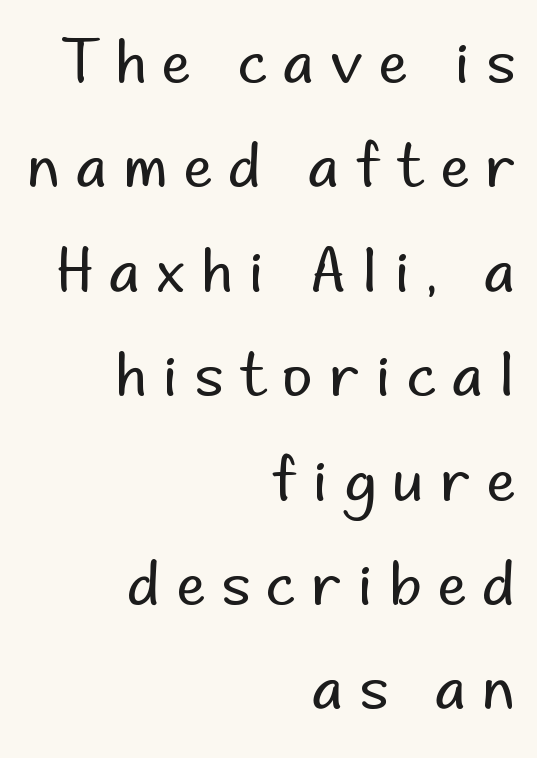
{"serif": "no", "italic": "no", "bold": "no", "weight": "regular", "width": "normal", "stroke_contrast": "low", "x_height": "small", "monospaced": "no", "underline": "no", "align": "right", "line_spacing_ratio": 1.8, "letter_spacing": "wide", "letter_spacing_em": 0.29, "glyph_px": 58}
